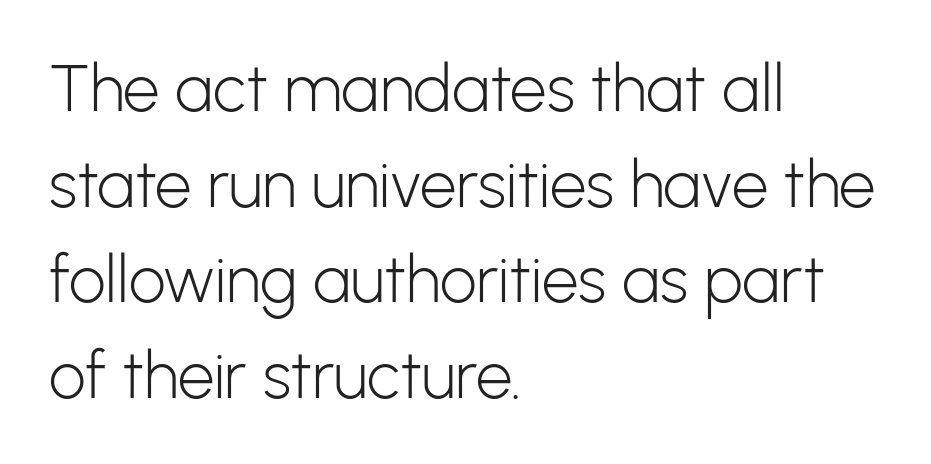
{"serif": "no", "italic": "no", "bold": "no", "weight": "light", "width": "normal", "stroke_contrast": "low", "x_height": "medium", "monospaced": "no", "underline": "no", "align": "left", "line_spacing": "normal", "line_spacing_ratio": 1.47, "letter_spacing": "normal", "letter_spacing_em": 0.0, "glyph_px": 65}
